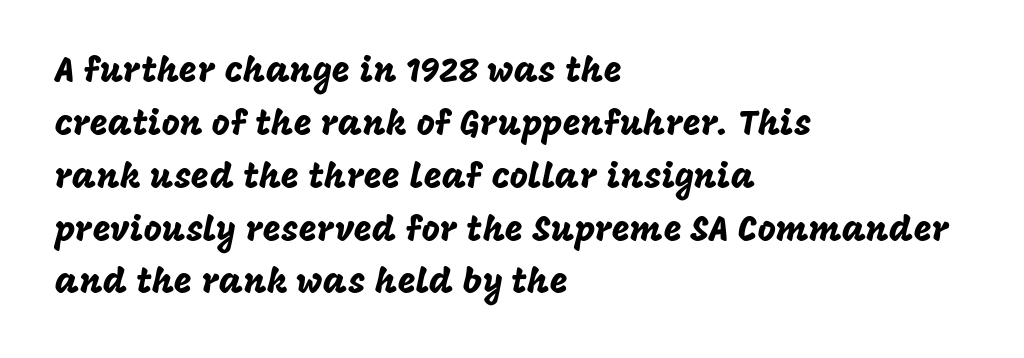
The image shows 35 px sans-serif type; set left-aligned, normal line spacing (1.51x), normal letter spacing, not underlined; low stroke contrast and a large x-height.
